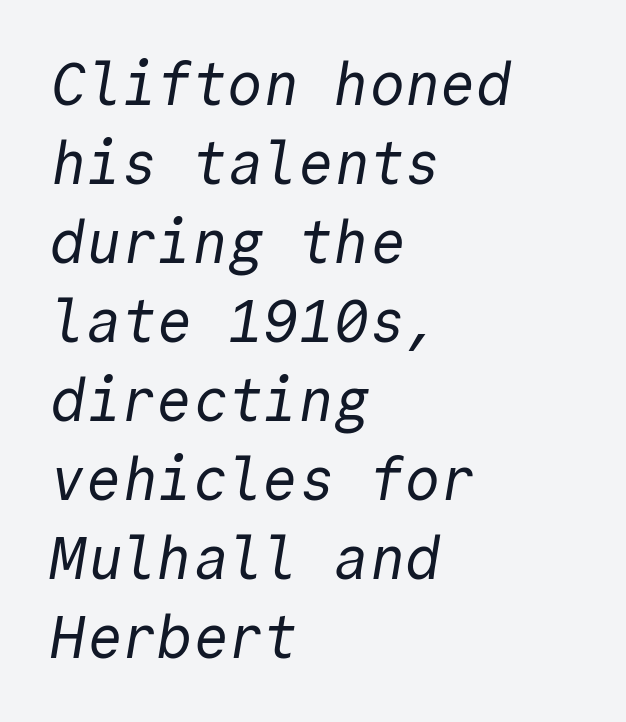
{"serif": "no", "bold": "no", "weight": "regular", "width": "normal", "x_height": "medium", "monospaced": "yes", "underline": "no", "align": "left", "line_spacing": "normal", "line_spacing_ratio": 1.34, "letter_spacing": "normal", "letter_spacing_em": 0.0, "glyph_px": 59}
